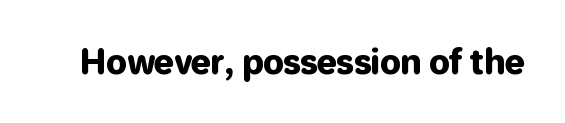
Is the letter spacing exaggerated? No — it looks like the ordinary default. A clean baseline with only descenders dipping below it. Is this a sans? Yes — the strokes have no serifs. Character widths vary here, with narrow letters taking less room than wide ones. Unlike italic type, these characters show no tilt at all.
